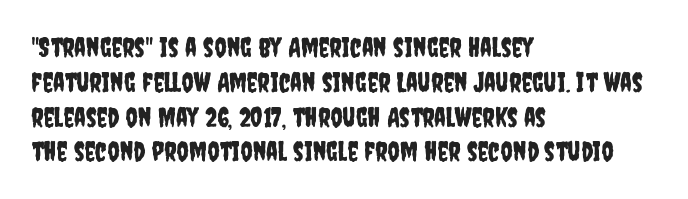
Students, observe: this is what conventionally led text looks like. This sample uses plain, unmodified letter spacing. Nobody drew a line under any word here. The typesetter chose a ragged-right arrangement here. Style check: upright.
